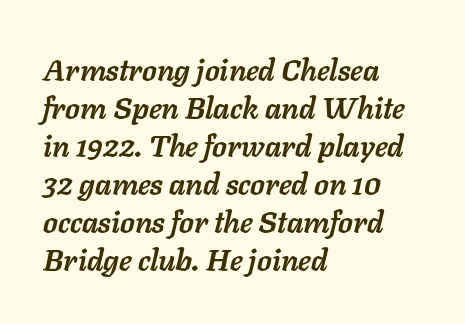
Q: Is the text bold? A: Yes.
Q: Is the text italic (slanted)? A: Yes, it leans right by about 11 degrees.
Q: Is the text underlined? A: No.
Q: How is the paragraph aligned? A: Left-aligned.
Q: Is the spacing between letters normal or unusually wide? A: Normal.
Q: Is the spacing between lines tight, normal or loose? A: Normal.
Q: Width (condensed, normal, or wide)? A: Normal.
Q: Stroke contrast? A: Low.
Q: x-height? A: Medium.
Q: Monospaced? A: No.
